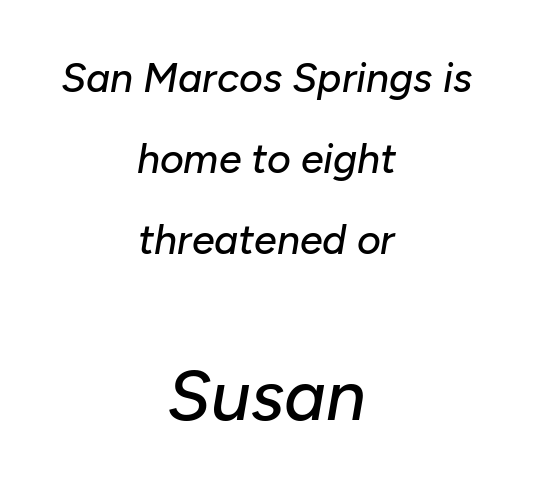
Q: Is the text italic (slanted)? A: Yes, it leans right by about 10 degrees.
Q: Is the text underlined? A: No.
Q: How is the paragraph aligned? A: Centered.
Q: Is the spacing between letters normal or unusually wide? A: Normal.
Q: Is the spacing between lines tight, normal or loose? A: Loose.
Q: Which block of text is set in a larger size, the first (top) or the second (bottom)? A: The second (bottom) one.
Q: Width (condensed, normal, or wide)? A: Normal.
Q: Stroke contrast? A: Low.
Q: x-height? A: Medium.
Q: Monospaced? A: No.
